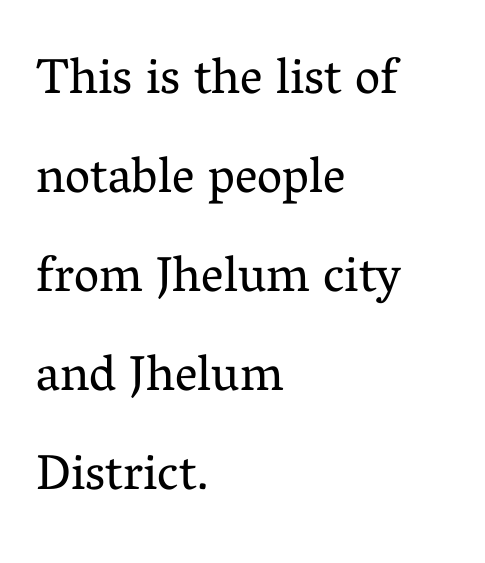
{"serif": "yes", "italic": "no", "bold": "no", "weight": "regular", "width": "normal", "stroke_contrast": "medium", "x_height": "medium", "monospaced": "no", "underline": "no", "align": "left", "line_spacing": "loose", "line_spacing_ratio": 1.98, "letter_spacing": "normal", "letter_spacing_em": 0.0, "glyph_px": 50}
